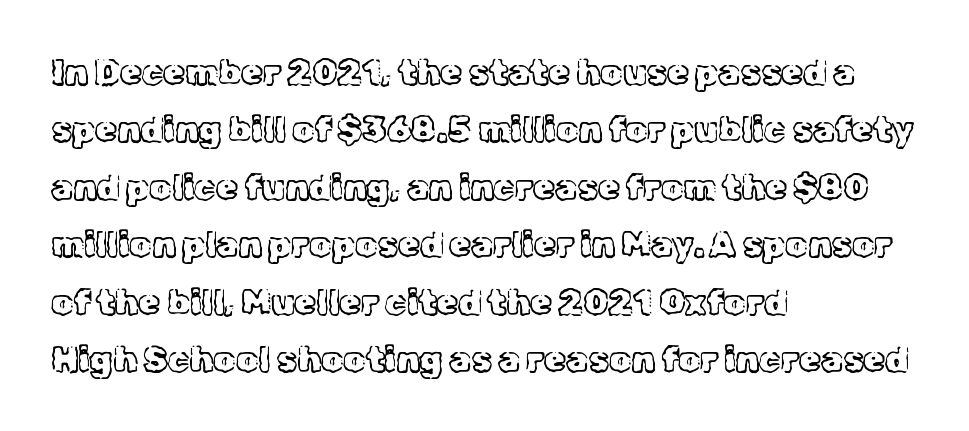
{"serif": "yes", "italic": "no", "bold": "no", "weight": "light", "width": "normal", "x_height": "medium", "monospaced": "no", "underline": "no", "align": "left", "line_spacing": "normal", "line_spacing_ratio": 1.64, "letter_spacing": "normal", "letter_spacing_em": 0.0, "glyph_px": 35}
